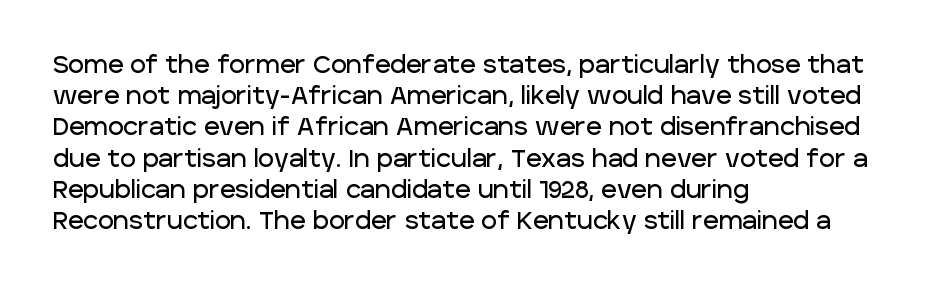
Q: Is the text italic (slanted)? A: No, it is upright.
Q: Is the text underlined? A: No.
Q: How is the paragraph aligned? A: Left-aligned.
Q: Is the spacing between letters normal or unusually wide? A: Normal.
Q: Is the spacing between lines tight, normal or loose? A: Normal.
